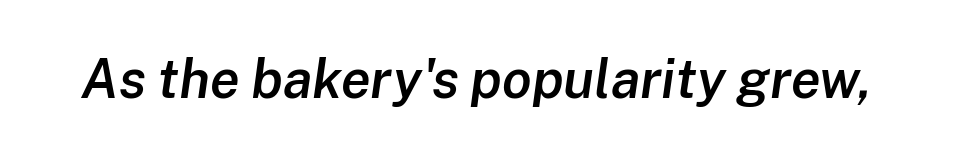
Note the varied advance widths — an 'i' is clearly narrower than an 'm'. These lines keep a tight, regular rhythm from letter to letter. The strip under each line holds only bare page. Emphasis-style slanted type is in use. Weight: semibold (demi).
